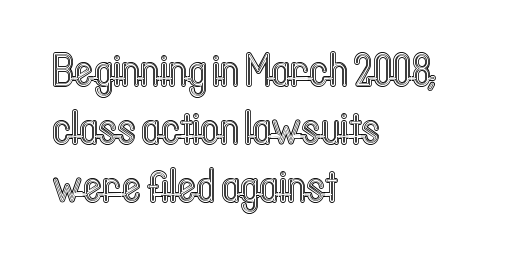
{"italic": "no", "width": "condensed", "x_height": "medium", "monospaced": "no", "underline": "no", "align": "left", "line_spacing": "normal", "line_spacing_ratio": 1.26, "letter_spacing": "normal", "letter_spacing_em": 0.0, "glyph_px": 46}
